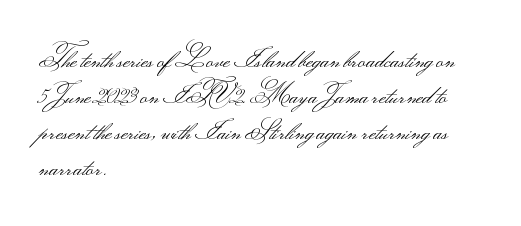
The rendering anchors every line to the left-hand side. Words appear dense and cohesive because spacing is normal. Does the leading feel generous? No, just average. A quiet, ordinary-to-light weight characterises the typeface.
